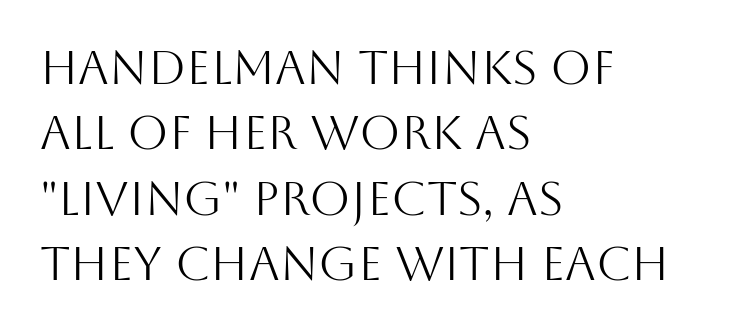
Q: Is the text bold? A: No.
Q: Is the text italic (slanted)? A: No, it is upright.
Q: Is the typeface a serif or a sans-serif typeface? A: Sans-serif.
Q: Is the text underlined? A: No.
Q: How is the paragraph aligned? A: Left-aligned.
Q: Is the spacing between letters normal or unusually wide? A: Normal.
Q: Is the spacing between lines tight, normal or loose? A: Normal.
Q: Width (condensed, normal, or wide)? A: Normal.
Q: Stroke contrast? A: Medium.
Q: x-height? A: Large.
Q: Monospaced? A: No.
